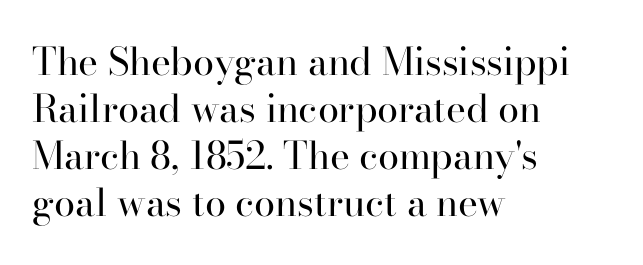
The specimen omits any rule beneath the text block's lines. Honestly, the letter spacing is just normal — you wouldn't notice it. The rendering shows small feet on the letterforms — a serif design. Each stroke keeps to a modest, everyday thickness or less.
